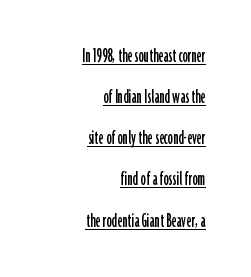
Q: Is the text italic (slanted)? A: No, it is upright.
Q: Is the text underlined? A: Yes.
Q: How is the paragraph aligned? A: Right-aligned.
Q: Is the spacing between letters normal or unusually wide? A: Normal.
Q: Is the spacing between lines tight, normal or loose? A: Loose.
